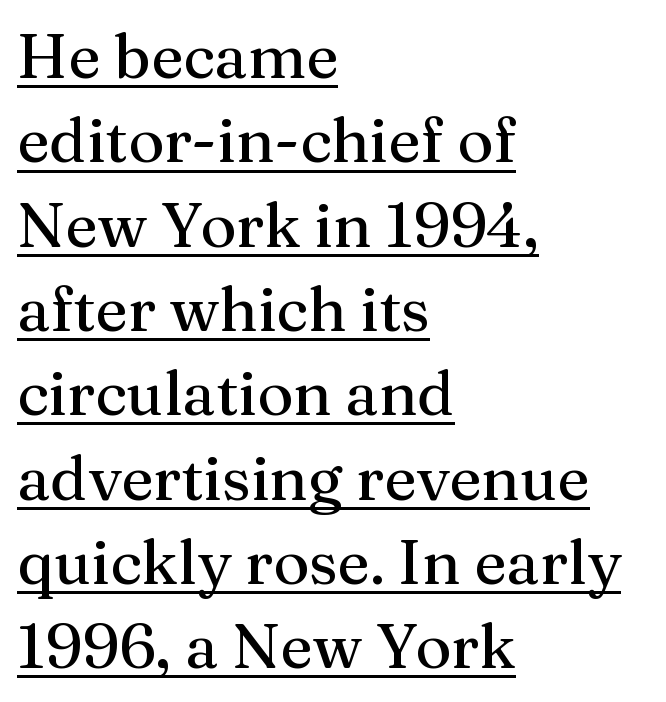
{"serif": "yes", "italic": "no", "width": "normal", "stroke_contrast": "medium", "x_height": "medium", "monospaced": "no", "underline": "yes", "align": "left", "line_spacing": "normal", "line_spacing_ratio": 1.36, "letter_spacing": "normal", "letter_spacing_em": 0.0, "glyph_px": 62}
